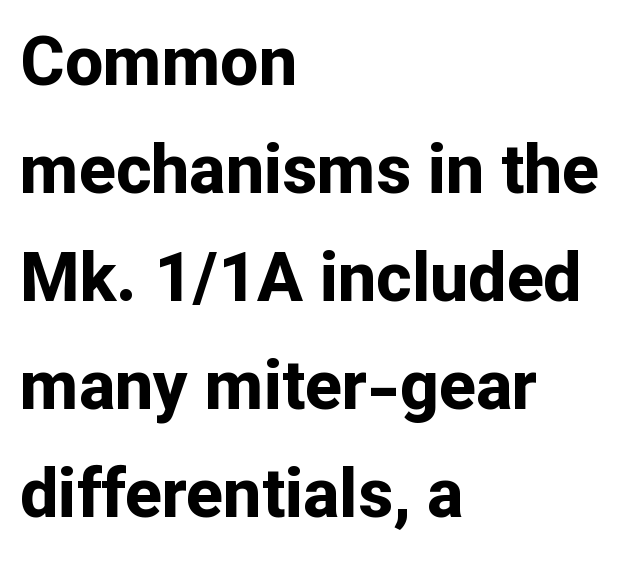
Whoever set this chose a conventional vertical rhythm. The rag falls on the right side of this text block. Is there any slant? The stems are plumb. Here the glyphs are tracked normally, forming tight word shapes. Is the type bold? Yes — the strokes are clearly thick and heavy. Bare-footed words on every line.
